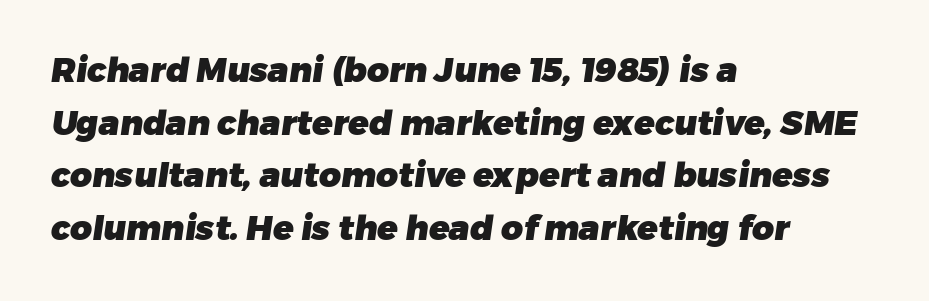
{"serif": "no", "bold": "yes", "weight": "heavy", "width": "normal", "stroke_contrast": "low", "x_height": "medium", "monospaced": "no", "underline": "no", "align": "left", "line_spacing": "normal", "line_spacing_ratio": 1.55, "letter_spacing": "normal", "letter_spacing_em": 0.0, "glyph_px": 34}
